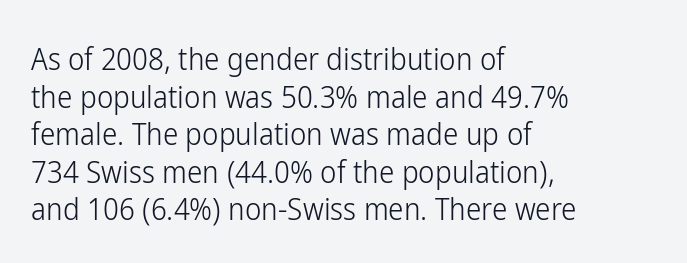
The image shows 31 px light, condensed sans-serif type, upright; set left-aligned, line spacing 1.21x, normal letter spacing, not underlined; low stroke contrast and a medium x-height.
